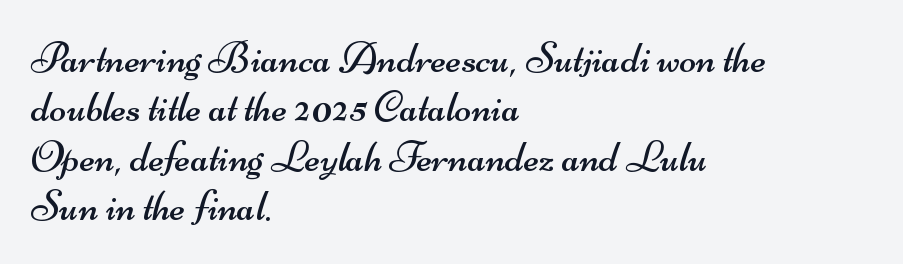
Q: Is the text bold? A: No.
Q: Is the typeface a serif or a sans-serif typeface? A: Sans-serif.
Q: Is the text underlined? A: No.
Q: How is the paragraph aligned? A: Left-aligned.
Q: Is the spacing between letters normal or unusually wide? A: Normal.
Q: Is the spacing between lines tight, normal or loose? A: Tight.
Q: Width (condensed, normal, or wide)? A: Wide.
Q: Stroke contrast? A: Medium.
Q: x-height? A: Small.
Q: Monospaced? A: No.
